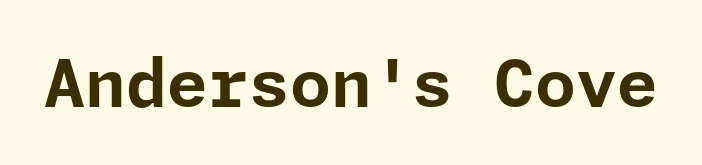
The image shows 66 px bold sans-serif type, upright; set normal letter spacing, not underlined; low stroke contrast and a medium x-height.
